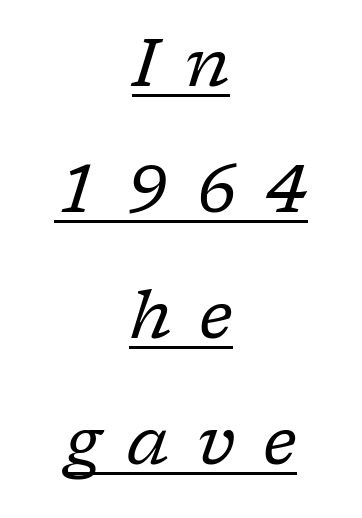
This rendering employs a face with finishing strokes, i.e., a serif. This is not heavy type; no bold has been used. This rendering uses center alignment, leaving both contours irregular but symmetric. Do the characters align in a grid? No, the font is proportional. Each line of the rendering has a horizontal stroke beneath the glyphs. Observe the wide spacing: letters keep a clear distance from each other.
